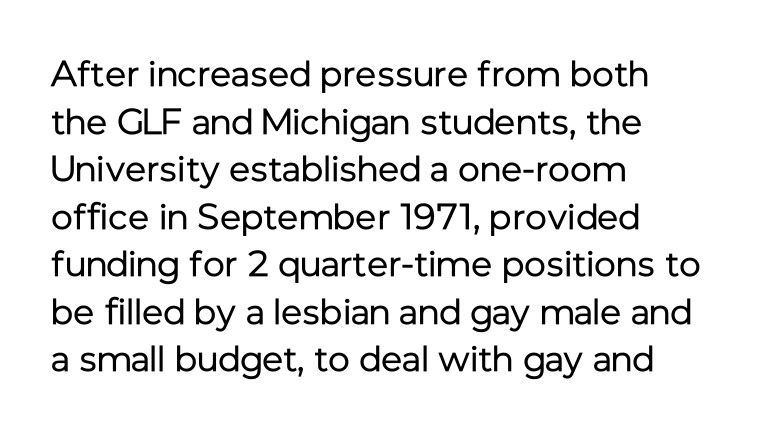
{"serif": "no", "italic": "no", "bold": "no", "weight": "regular", "width": "normal", "stroke_contrast": "low", "x_height": "medium", "monospaced": "no", "underline": "no", "align": "left", "line_spacing": "normal", "line_spacing_ratio": 1.32, "letter_spacing": "normal", "letter_spacing_em": 0.0, "glyph_px": 36}
